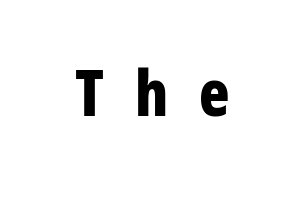
The image shows 63 px bold, condensed sans-serif type, upright; set unusually wide letter spacing (+0.49 em), not underlined; low stroke contrast and a medium x-height.
